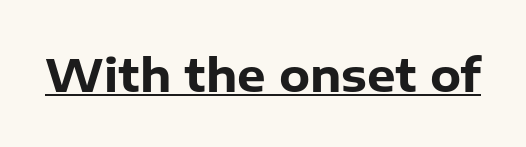
The image shows 45 px heavy sans-serif type, upright; set normal letter spacing, underlined; low stroke contrast and a medium x-height.
